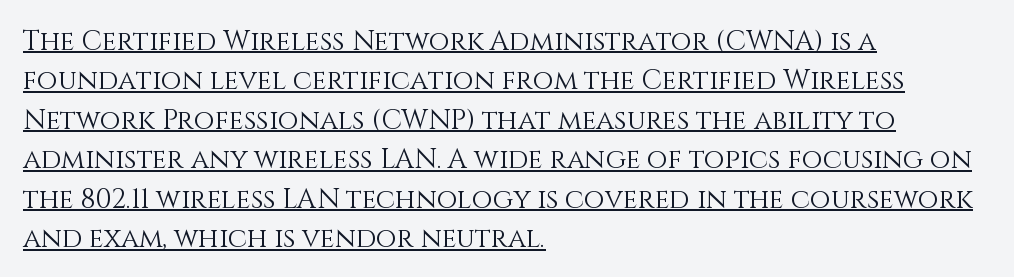
The image shows 27 px text type, upright; set left-aligned, normal line spacing (1.46x), normal letter spacing, underlined.
